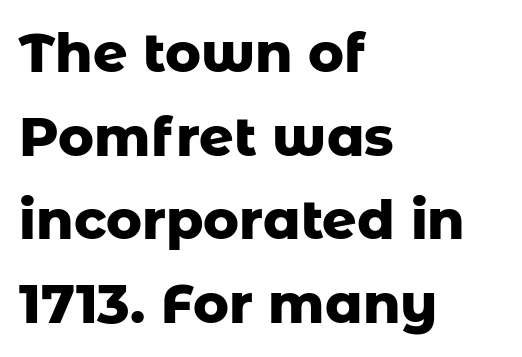
The image shows 54 px heavy sans-serif type, upright; set left-aligned, normal line spacing (1.55x), normal letter spacing, not underlined; low stroke contrast and a medium x-height.
